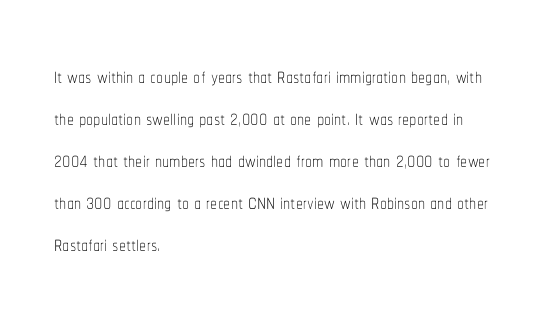
Q: Is the text bold? A: No.
Q: Is the text italic (slanted)? A: No, it is upright.
Q: Is the text underlined? A: No.
Q: How is the paragraph aligned? A: Left-aligned.
Q: Is the spacing between letters normal or unusually wide? A: Normal.
Q: Is the spacing between lines tight, normal or loose? A: Normal.
Q: Width (condensed, normal, or wide)? A: Condensed.
Q: Stroke contrast? A: Low.
Q: x-height? A: Medium.
Q: Monospaced? A: No.
